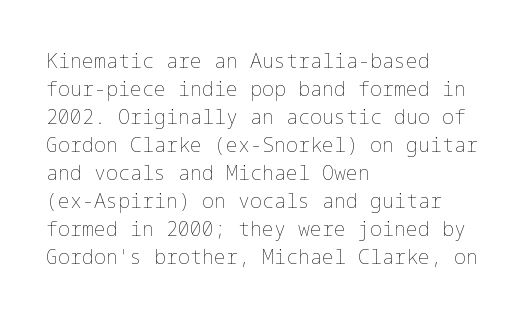
{"italic": "no", "bold": "no", "underline": "no", "align": "left", "line_spacing": "normal", "line_spacing_ratio": 1.4, "letter_spacing": "normal", "letter_spacing_em": 0.0, "glyph_px": 20}
